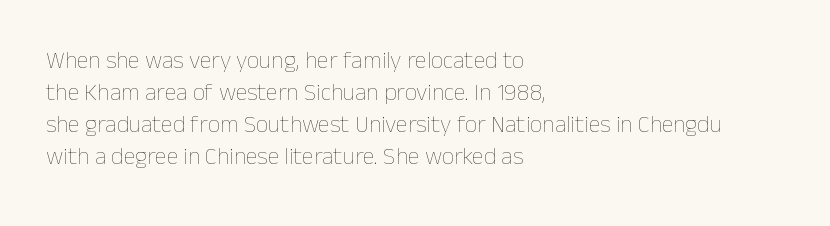
The strip under each line holds only bare page. You could call the tracking neutral — neither tight nor loose. Where is the straight margin? On the left. Upright lettering throughout. The weight tops out at a normal text grade.
